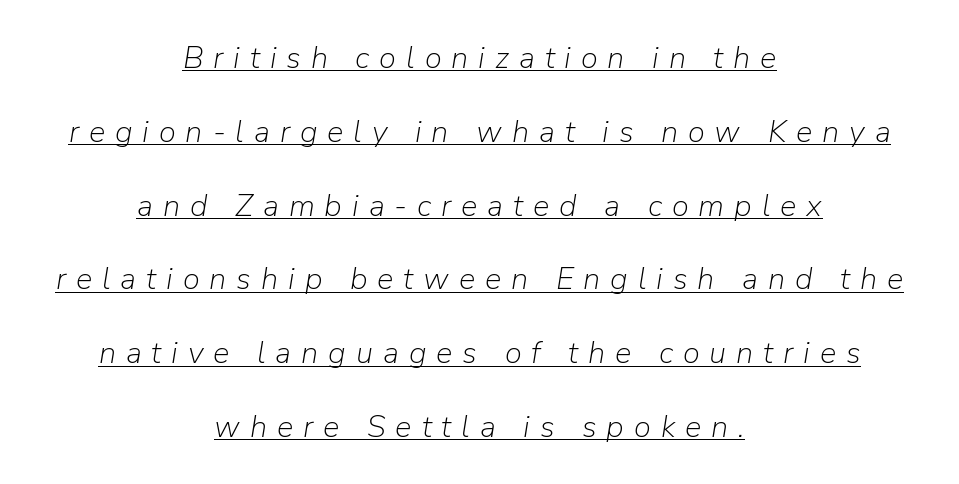
Designer's note — italics engaged. Is there much room between lines? Yes — plenty of vertical air separates them. One-word summary of the alignment: center. Nothing heavy about these letters — not bold at all. This rendering widens character spacing well past its baseline value.
